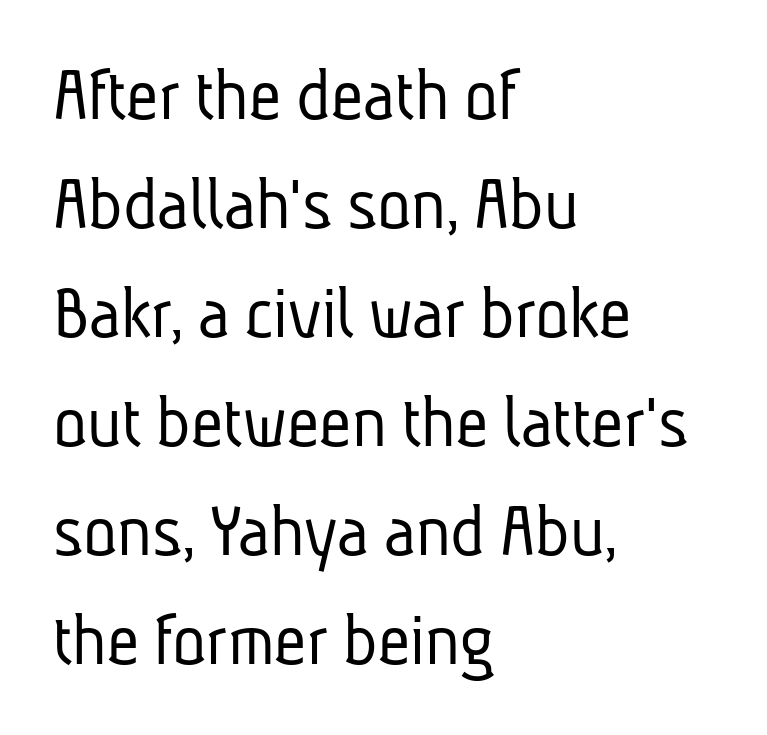
The image shows 79 px light, condensed sans-serif type; set left-aligned, normal line spacing (1.38x), normal letter spacing, not underlined; low stroke contrast and a medium x-height.
